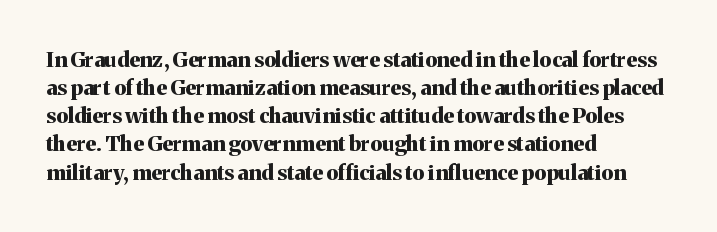
Anything drawn beneath the words? Only blank space. Evenly set lines give the paragraph a standard silhouette. In CSS terms this would be text-align: left. The font's upright variant was chosen for this text. Strokes here are thick enough to call this a true bold.
